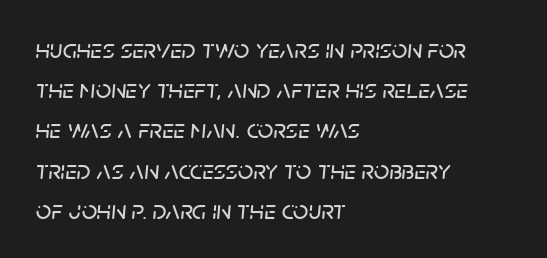
Q: Is the text italic (slanted)? A: Yes, it leans right by about 5 degrees.
Q: Is the text underlined? A: No.
Q: How is the paragraph aligned? A: Left-aligned.
Q: Is the spacing between letters normal or unusually wide? A: Normal.
Q: Is the spacing between lines tight, normal or loose? A: Normal.
